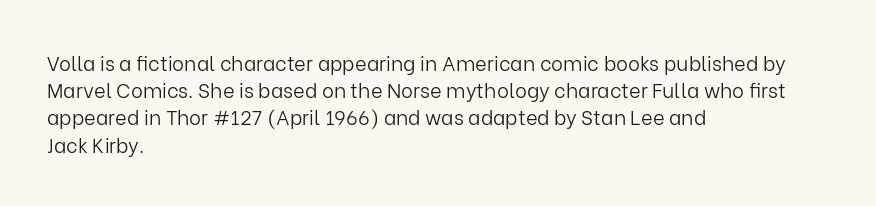
Q: Is the text bold? A: No.
Q: Is the text italic (slanted)? A: No, it is upright.
Q: Is the text underlined? A: No.
Q: How is the paragraph aligned? A: Left-aligned.
Q: Is the spacing between letters normal or unusually wide? A: Normal.
Q: Is the spacing between lines tight, normal or loose? A: Normal.
